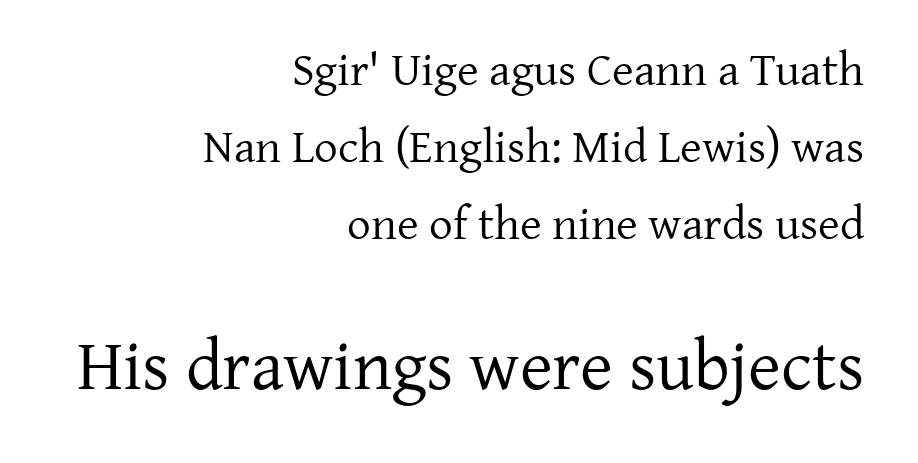
{"serif": "yes", "italic": "no", "bold": "no", "weight": "regular", "width": "normal", "stroke_contrast": "low", "x_height": "medium", "monospaced": "no", "underline": "no", "align": "right", "line_spacing": "normal", "line_spacing_ratio": 1.64, "letter_spacing": "normal", "letter_spacing_em": 0.0, "larger_block": "second", "size_ratio": 1.51, "glyph_px": 71}
